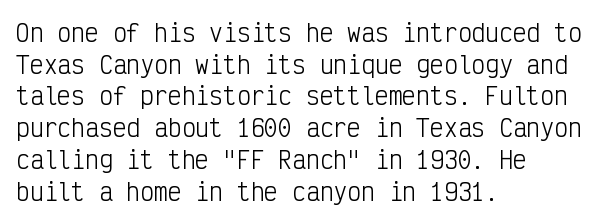
Q: Is the text bold? A: No.
Q: Is the text italic (slanted)? A: No, it is upright.
Q: Is the text underlined? A: No.
Q: How is the paragraph aligned? A: Left-aligned.
Q: Is the spacing between letters normal or unusually wide? A: Normal.
Q: Is the spacing between lines tight, normal or loose? A: Normal.
